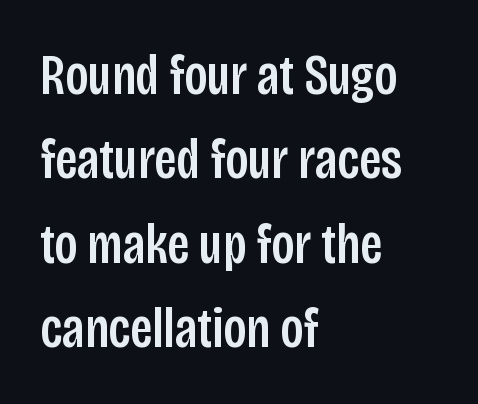
Q: Is the text italic (slanted)? A: No, it is upright.
Q: Is the typeface a serif or a sans-serif typeface? A: Sans-serif.
Q: Is the text underlined? A: No.
Q: How is the paragraph aligned? A: Left-aligned.
Q: Is the spacing between letters normal or unusually wide? A: Normal.
Q: Is the spacing between lines tight, normal or loose? A: Normal.
Q: Width (condensed, normal, or wide)? A: Condensed.
Q: Stroke contrast? A: Low.
Q: x-height? A: Large.
Q: Monospaced? A: No.
